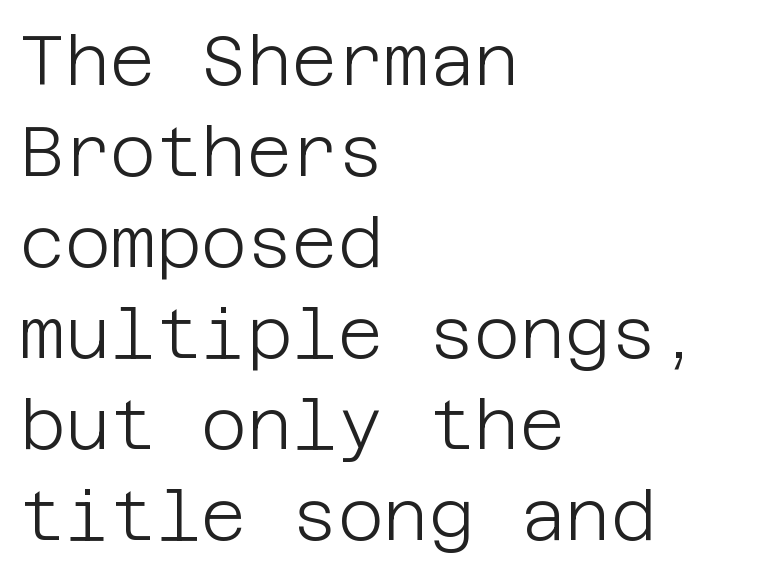
Q: Is the text bold? A: No.
Q: Is the text italic (slanted)? A: No, it is upright.
Q: Is the typeface a serif or a sans-serif typeface? A: Sans-serif.
Q: Is the text underlined? A: No.
Q: How is the paragraph aligned? A: Left-aligned.
Q: Is the spacing between letters normal or unusually wide? A: Normal.
Q: Is the spacing between lines tight, normal or loose? A: Normal.
Q: Width (condensed, normal, or wide)? A: Normal.
Q: Stroke contrast? A: Low.
Q: x-height? A: Large.
